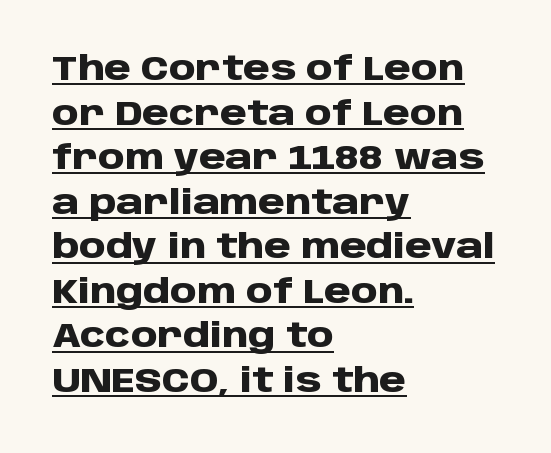
Q: Is the text bold? A: Yes.
Q: Is the text italic (slanted)? A: No, it is upright.
Q: Is the typeface a serif or a sans-serif typeface? A: Sans-serif.
Q: Is the text underlined? A: Yes.
Q: How is the paragraph aligned? A: Left-aligned.
Q: Is the spacing between letters normal or unusually wide? A: Normal.
Q: Is the spacing between lines tight, normal or loose? A: Normal.
Q: Width (condensed, normal, or wide)? A: Normal.
Q: Stroke contrast? A: Low.
Q: x-height? A: Large.
Q: Monospaced? A: No.
